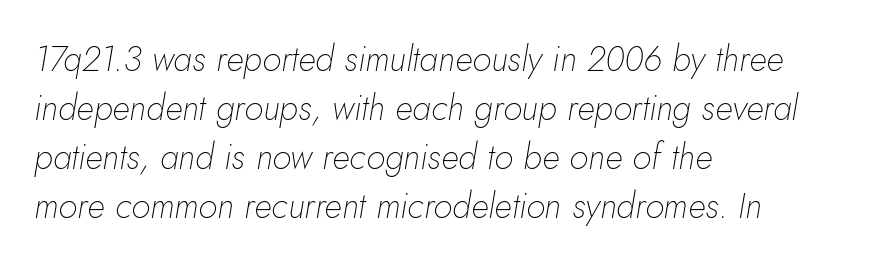
The image shows 35 px thin type, italic (leaning right); set left-aligned, normal line spacing (1.4x), normal letter spacing, not underlined; low stroke contrast and a small x-height.
